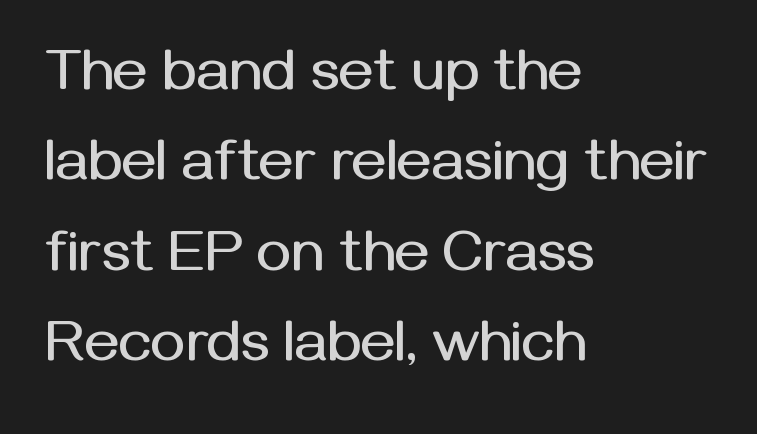
The baseline area is clear. This sample has the flowing, uneven cadence of proportional lettering. How are the letters spaced? Ordinarily, with no added tracking. Each letter's strokes conclude bluntly, with no projecting serifs. The text block is weighted toward the left margin, trailing off unevenly rightward. A roman cut, with each character standing at attention.
